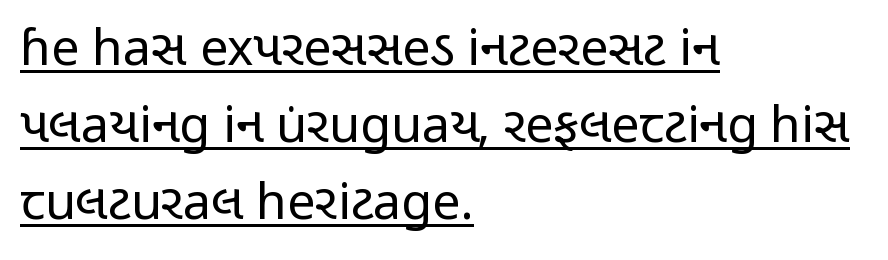
The text was rendered using a sans face with plain stroke endings. Letters have the restrained weight of plain body copy at most. Regarding leading, the lines here are spaced in the standard way. These characters rest on top of a visible drawn line. No italicization has been applied; the sample stays upright. Varying glyph widths throughout — classic text-font behaviour.
